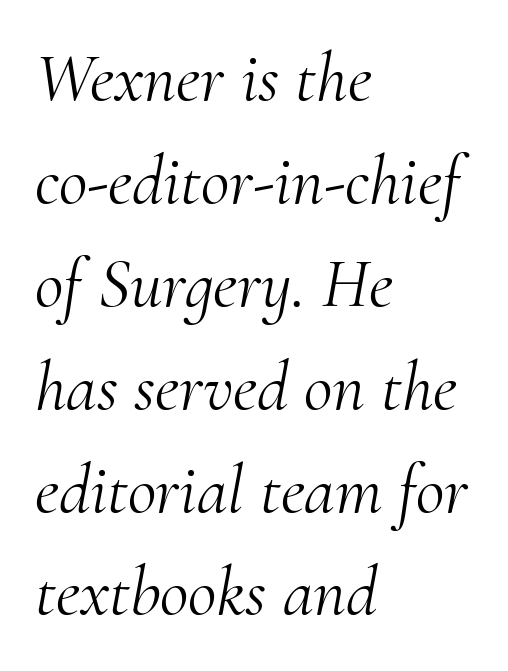
{"serif": "yes", "italic": "yes", "lean": "right", "slant_degrees": 10, "bold": "no", "weight": "light", "width": "normal", "stroke_contrast": "medium", "x_height": "small", "monospaced": "no", "underline": "no", "align": "left", "line_spacing": "normal", "line_spacing_ratio": 1.47, "letter_spacing": "normal", "letter_spacing_em": 0.0, "glyph_px": 70}
